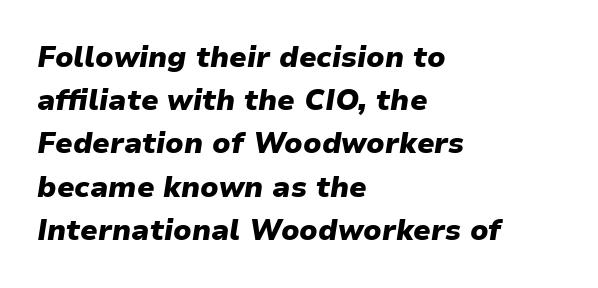
Q: Is the text bold? A: Yes.
Q: Is the text italic (slanted)? A: Yes, it leans right by about 9 degrees.
Q: Is the text underlined? A: No.
Q: How is the paragraph aligned? A: Left-aligned.
Q: Is the spacing between letters normal or unusually wide? A: Normal.
Q: Is the spacing between lines tight, normal or loose? A: Normal.
Q: Width (condensed, normal, or wide)? A: Normal.
Q: Stroke contrast? A: Low.
Q: x-height? A: Medium.
Q: Monospaced? A: No.
